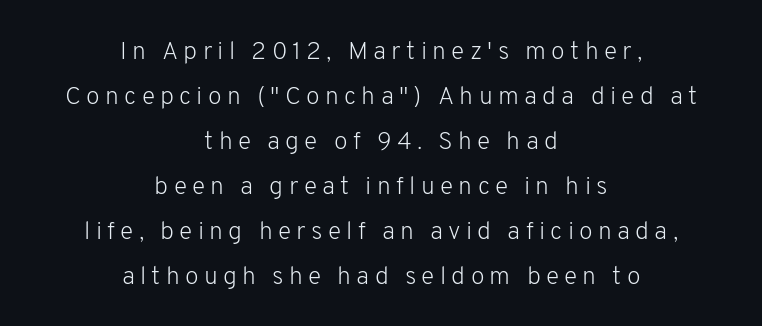
The image shows 25 px text type, upright; set centered, line spacing 1.8x, unusually wide letter spacing (+0.21 em), not underlined.
